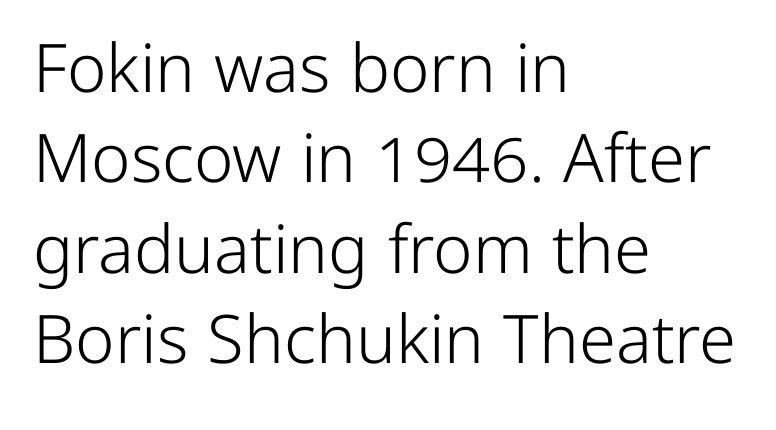
The image shows 67 px light sans-serif type, upright; set left-aligned, normal line spacing (1.35x), normal letter spacing, not underlined; low stroke contrast and a medium x-height.
